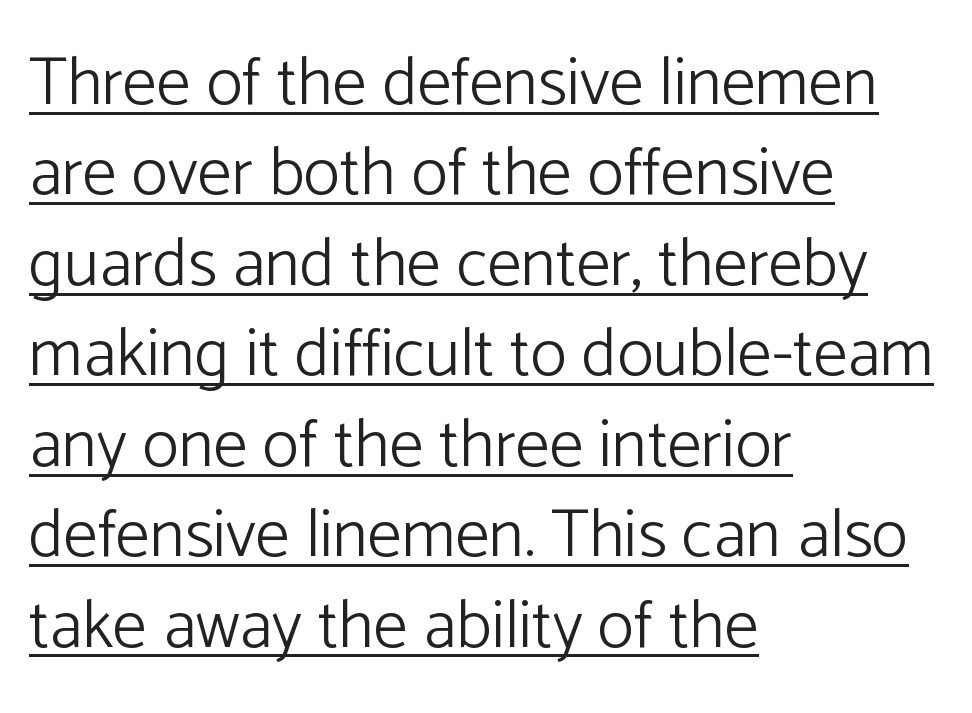
Q: Is the text bold? A: No.
Q: Is the text italic (slanted)? A: No, it is upright.
Q: Is the typeface a serif or a sans-serif typeface? A: Sans-serif.
Q: Is the text underlined? A: Yes.
Q: How is the paragraph aligned? A: Left-aligned.
Q: Is the spacing between letters normal or unusually wide? A: Normal.
Q: Is the spacing between lines tight, normal or loose? A: Normal.
Q: Width (condensed, normal, or wide)? A: Normal.
Q: Stroke contrast? A: Low.
Q: x-height? A: Medium.
Q: Monospaced? A: No.
